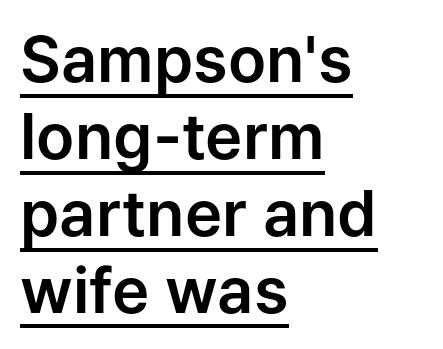
The letterforms sit shoulder to shoulder at normal distance. Character widths vary here, with narrow letters taking less room than wide ones. Does the lettering tilt? It doesn't — this is upright. The characters display no serif detailing; their extremities are plain. Underline: present. Leftover space on each line is placed entirely after the last word.
